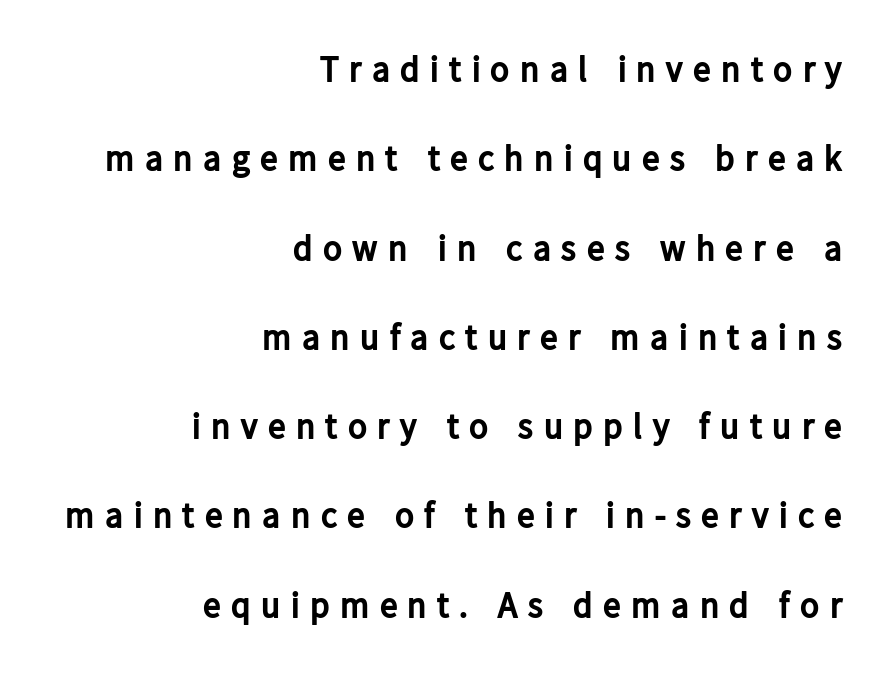
In terms of leading, this rendering errs on the spacious side. Look at the bottom of the vertical strokes: they stop flat, with no serifs. Students, this is bold: see how much ink each stroke carries. These lines stack with their right ends in a neat column. The letters stand upright; this is a roman face.
